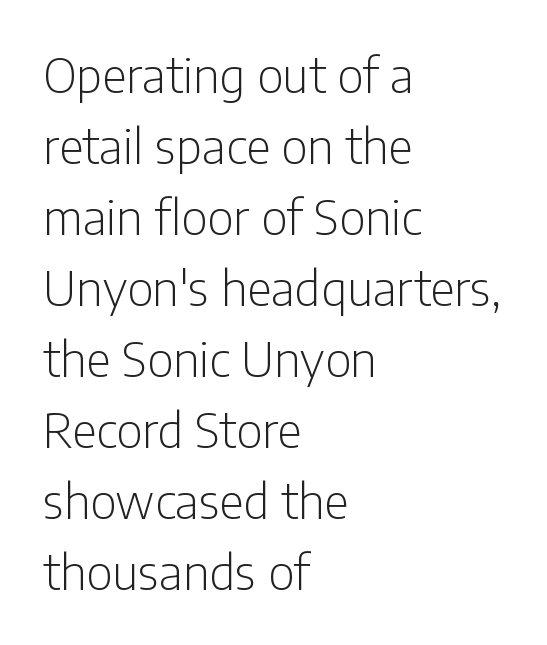
Q: Is the text bold? A: No.
Q: Is the text italic (slanted)? A: No, it is upright.
Q: Is the typeface a serif or a sans-serif typeface? A: Sans-serif.
Q: Is the text underlined? A: No.
Q: How is the paragraph aligned? A: Left-aligned.
Q: Is the spacing between letters normal or unusually wide? A: Normal.
Q: Is the spacing between lines tight, normal or loose? A: Normal.
Q: Width (condensed, normal, or wide)? A: Condensed.
Q: Stroke contrast? A: Low.
Q: x-height? A: Medium.
Q: Monospaced? A: No.
